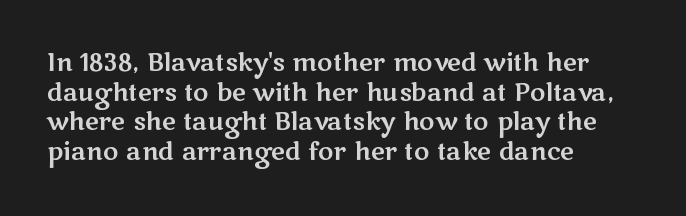
The image shows 24 px text type, upright; set left-aligned, line spacing 1.23x, normal letter spacing, not underlined.
